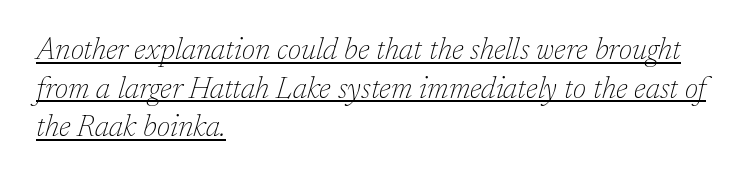
The image shows 30 px thin serif type, italic (leaning right); set left-aligned, normal line spacing (1.29x), normal letter spacing, underlined; low stroke contrast and a medium x-height.
